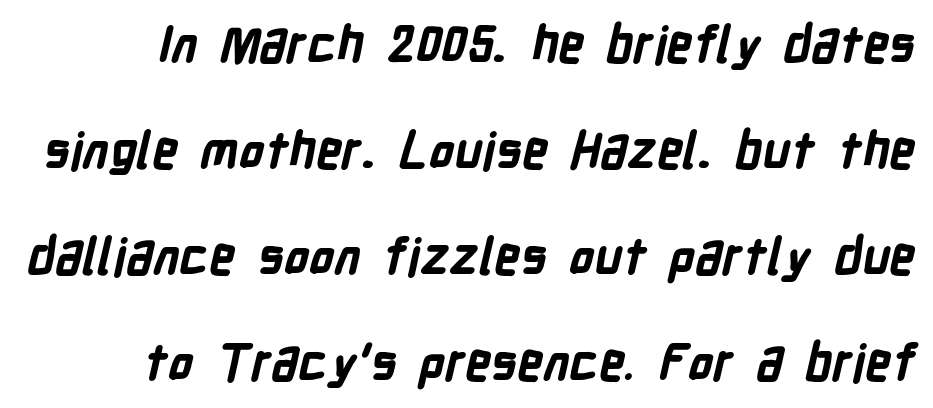
The passage shown has conventional tracking throughout. Character widths vary here, with narrow letters taking less room than wide ones. This rendering features lettering with no underline. A sans-serif font was chosen for this passage.
